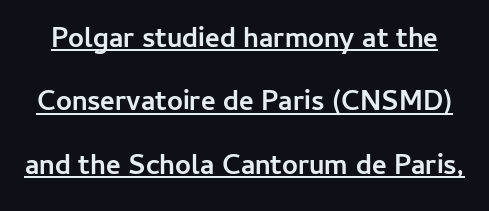
{"serif": "no", "italic": "no", "bold": "yes", "weight": "semibold", "width": "normal", "stroke_contrast": "low", "x_height": "medium", "monospaced": "no", "underline": "yes", "line_spacing": "loose", "line_spacing_ratio": 2.26, "letter_spacing": "normal", "letter_spacing_em": 0.0, "glyph_px": 28}
